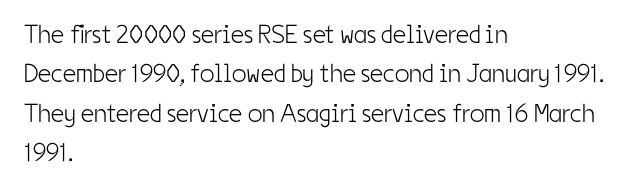
The image shows 26 px text type, upright; set left-aligned, normal line spacing (1.51x), normal letter spacing, not underlined.
